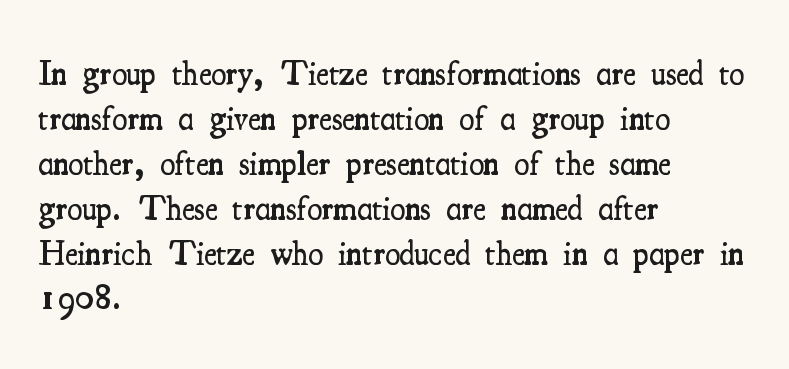
Q: Is the text bold? A: Semi-bold.
Q: Is the text italic (slanted)? A: No, it is upright.
Q: Is the typeface a serif or a sans-serif typeface? A: Serif.
Q: Is the text underlined? A: No.
Q: How is the paragraph aligned? A: Left-aligned.
Q: Is the spacing between letters normal or unusually wide? A: Normal.
Q: Is the spacing between lines tight, normal or loose? A: Normal.
Q: Width (condensed, normal, or wide)? A: Condensed.
Q: Stroke contrast? A: Medium.
Q: x-height? A: Small.
Q: Monospaced? A: No.
